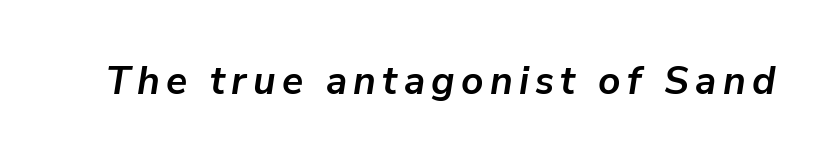
Plenty of ink on the page — the face is bold. Emphasis-style slanted type is in use. Rule under the text: the space is simply empty. Think of a printed novel: that variable character pitch is what you see here.
